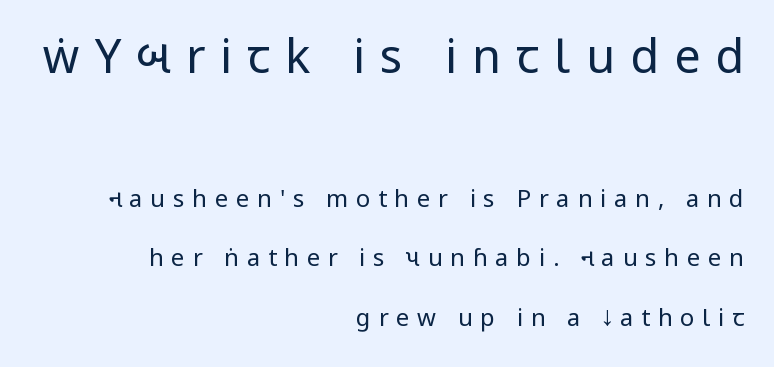
{"serif": "no", "italic": "no", "bold": "no", "weight": "regular", "width": "condensed", "stroke_contrast": "low", "x_height": "large", "monospaced": "no", "underline": "no", "align": "right", "line_spacing": "loose", "line_spacing_ratio": 2.49, "letter_spacing": "wide", "letter_spacing_em": 0.32, "larger_block": "first", "size_ratio": 1.96, "glyph_px": 47}
